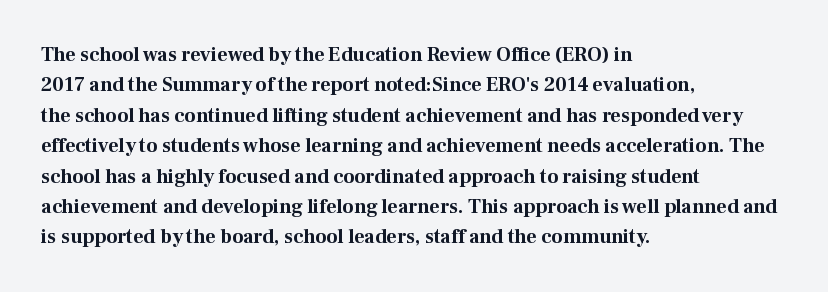
The image shows 20 px bold type, upright; set left-aligned, normal line spacing (1.52x), normal letter spacing, not underlined.
